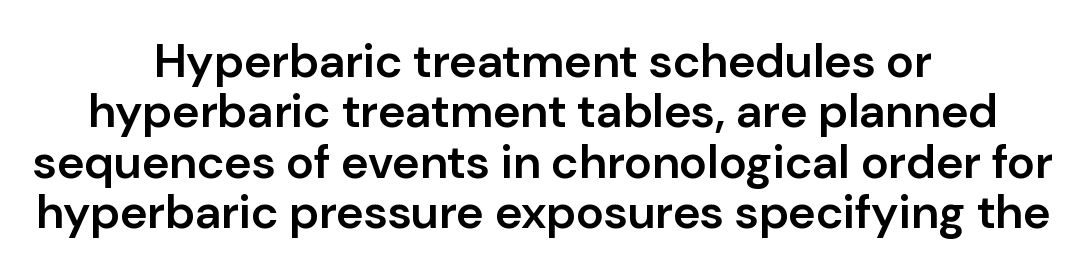
Q: Is the text bold? A: Semi-bold.
Q: Is the text italic (slanted)? A: No, it is upright.
Q: Is the typeface a serif or a sans-serif typeface? A: Sans-serif.
Q: Is the text underlined? A: No.
Q: How is the paragraph aligned? A: Centered.
Q: Is the spacing between letters normal or unusually wide? A: Normal.
Q: Is the spacing between lines tight, normal or loose? A: Tight.
Q: Width (condensed, normal, or wide)? A: Normal.
Q: Stroke contrast? A: Low.
Q: x-height? A: Medium.
Q: Monospaced? A: No.
